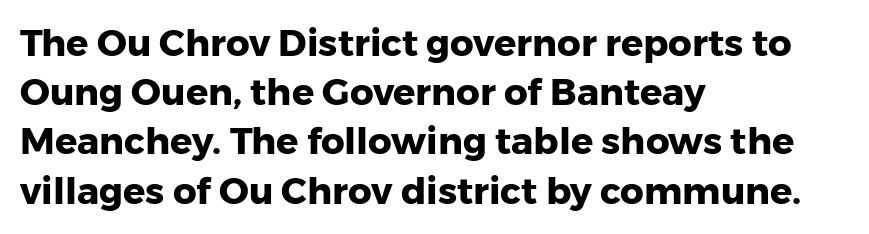
{"serif": "no", "italic": "no", "bold": "yes", "weight": "heavy", "width": "normal", "stroke_contrast": "low", "x_height": "medium", "monospaced": "no", "underline": "no", "align": "left", "line_spacing": "normal", "line_spacing_ratio": 1.33, "letter_spacing": "normal", "letter_spacing_em": 0.0, "glyph_px": 37}
